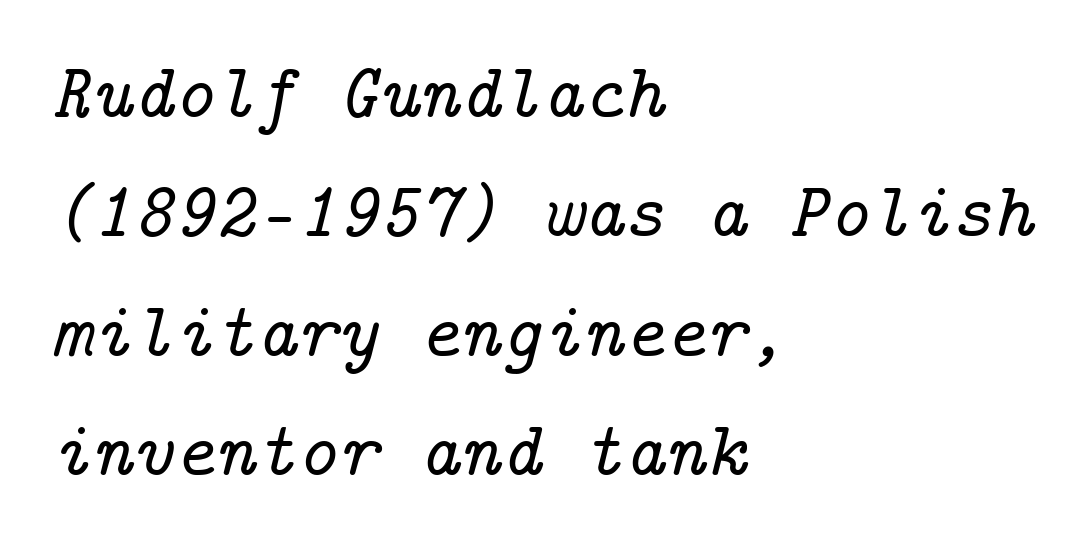
{"serif": "yes", "italic": "yes", "lean": "right", "slant_degrees": 14, "width": "normal", "stroke_contrast": "low", "x_height": "medium", "underline": "no", "align": "left", "line_spacing": "normal", "line_spacing_ratio": 1.53, "letter_spacing": "normal", "letter_spacing_em": 0.0, "glyph_px": 78}
